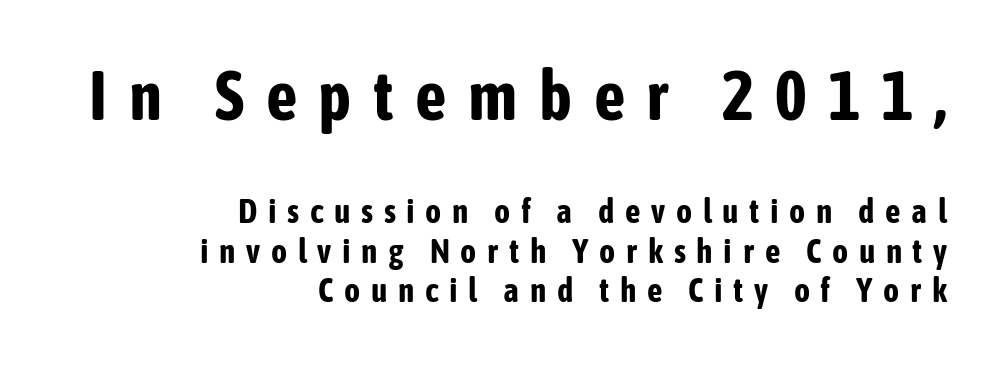
{"serif": "no", "italic": "no", "bold": "yes", "weight": "bold", "width": "condensed", "stroke_contrast": "low", "x_height": "medium", "monospaced": "no", "underline": "no", "align": "right", "line_spacing_ratio": 1.17, "letter_spacing": "wide", "letter_spacing_em": 0.31, "larger_block": "first", "size_ratio": 2.03, "glyph_px": 69}
